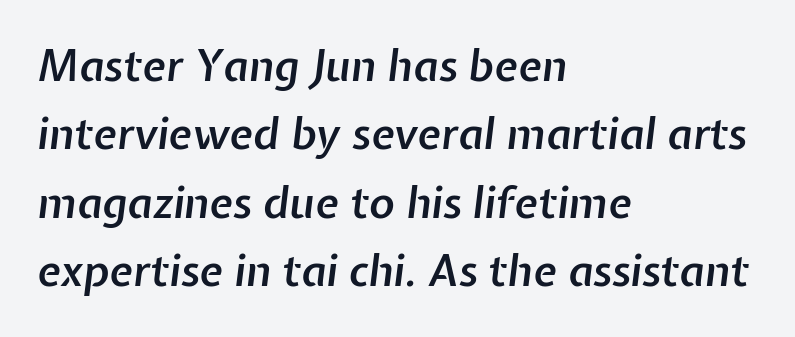
The letters advance in unequal steps, a hallmark of proportional type. The face used here is a semibold: visibly heavier than regular, lighter than bold. Beneath every word, the page is bare. In terms of letterspacing, this is plain default setting. This sample is left-justified, so line endings fall wherever the words run out.
